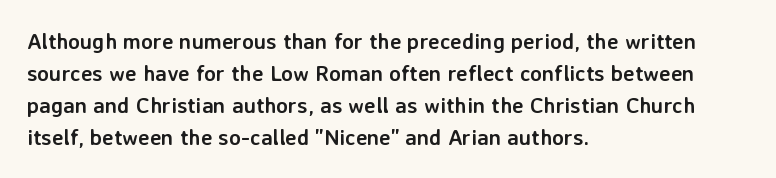
Students, observe: this is what conventionally led text looks like. Ascenders rise straight up at ninety degrees. Pretty heavy lettering here — definitely bold. The words here are not underlined.
